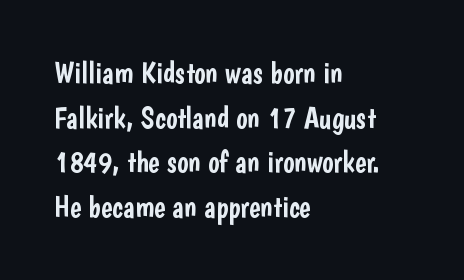
The image shows 30 px condensed sans-serif type, upright; set left-aligned, normal line spacing (1.49x), normal letter spacing, not underlined; low stroke contrast and a medium x-height.
